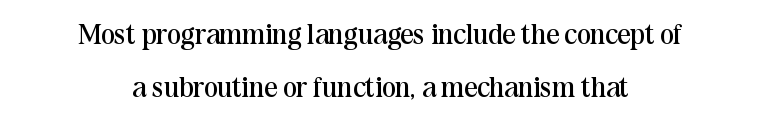
Q: Is the text bold? A: No.
Q: Is the text italic (slanted)? A: No, it is upright.
Q: Is the typeface a serif or a sans-serif typeface? A: Serif.
Q: Is the text underlined? A: No.
Q: How is the paragraph aligned? A: Centered.
Q: Is the spacing between letters normal or unusually wide? A: Normal.
Q: Width (condensed, normal, or wide)? A: Normal.
Q: Stroke contrast? A: Medium.
Q: x-height? A: Medium.
Q: Monospaced? A: No.
